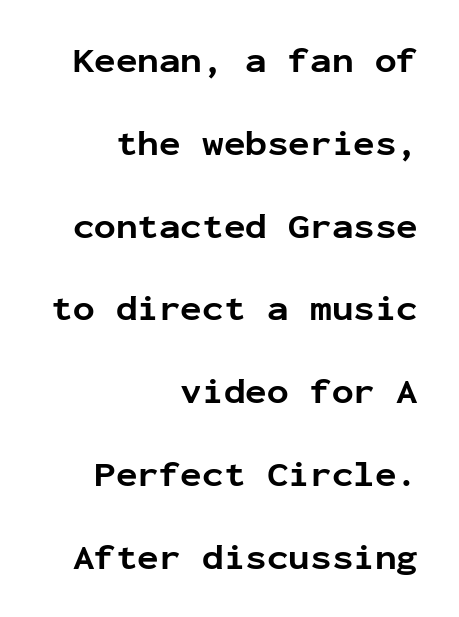
{"serif": "no", "italic": "no", "bold": "yes", "weight": "bold", "width": "normal", "stroke_contrast": "low", "x_height": "medium", "monospaced": "yes", "underline": "no", "align": "right", "line_spacing": "loose", "line_spacing_ratio": 2.3, "letter_spacing": "normal", "letter_spacing_em": 0.0, "glyph_px": 36}
